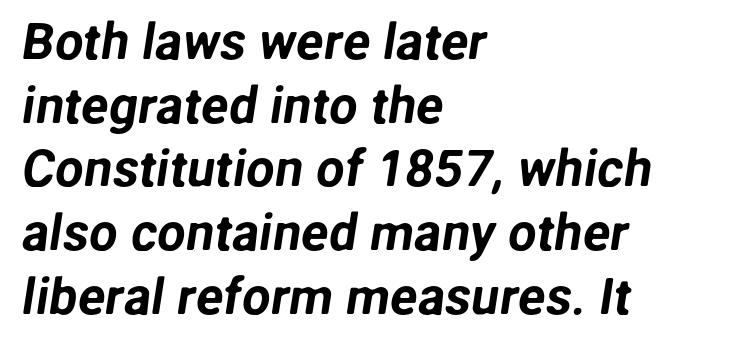
Q: Is the typeface a serif or a sans-serif typeface? A: Sans-serif.
Q: Is the text underlined? A: No.
Q: How is the paragraph aligned? A: Left-aligned.
Q: Is the spacing between letters normal or unusually wide? A: Normal.
Q: Is the spacing between lines tight, normal or loose? A: Normal.
Q: Width (condensed, normal, or wide)? A: Normal.
Q: Stroke contrast? A: Low.
Q: x-height? A: Medium.
Q: Monospaced? A: No.
